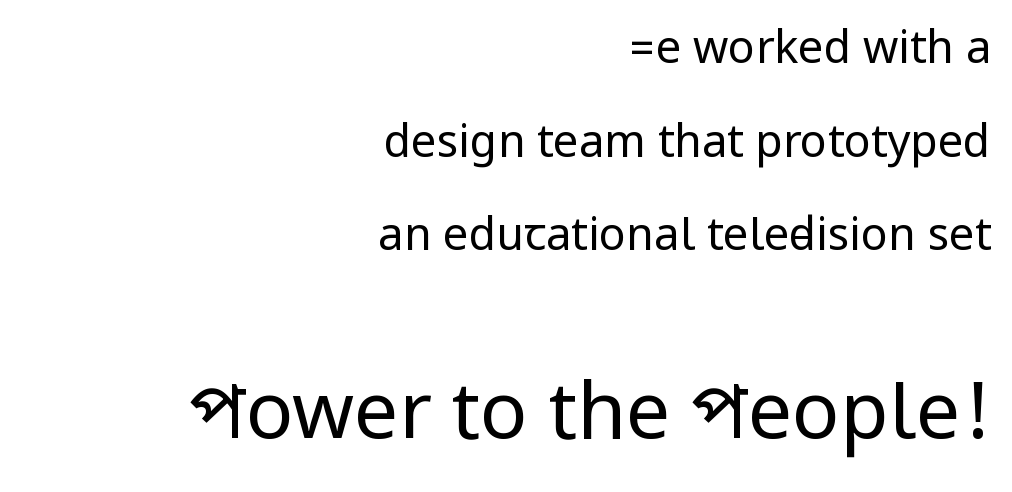
Q: Is the text bold? A: No.
Q: Is the text italic (slanted)? A: No, it is upright.
Q: Is the typeface a serif or a sans-serif typeface? A: Sans-serif.
Q: Is the text underlined? A: No.
Q: How is the paragraph aligned? A: Right-aligned.
Q: Is the spacing between letters normal or unusually wide? A: Normal.
Q: Is the spacing between lines tight, normal or loose? A: Loose.
Q: Which block of text is set in a larger size, the first (top) or the second (bottom)? A: The second (bottom) one.
Q: Width (condensed, normal, or wide)? A: Condensed.
Q: Stroke contrast? A: Low.
